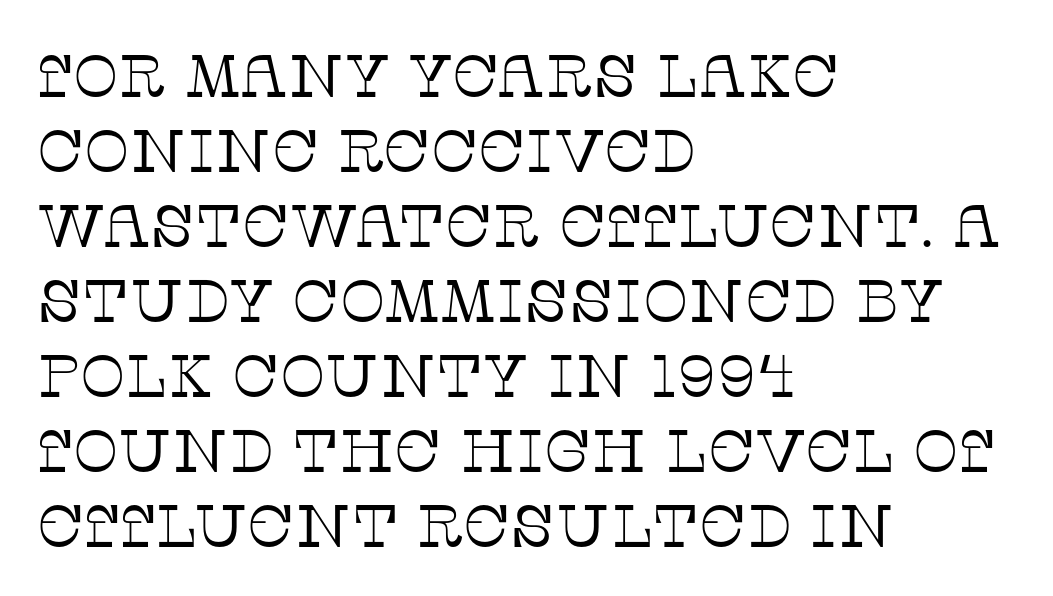
Q: Is the text bold? A: No.
Q: Is the text italic (slanted)? A: No, it is upright.
Q: Is the typeface a serif or a sans-serif typeface? A: Serif.
Q: Is the text underlined? A: No.
Q: How is the paragraph aligned? A: Left-aligned.
Q: Is the spacing between letters normal or unusually wide? A: Normal.
Q: Is the spacing between lines tight, normal or loose? A: Normal.
Q: Width (condensed, normal, or wide)? A: Normal.
Q: Stroke contrast? A: Low.
Q: x-height? A: Large.
Q: Monospaced? A: No.
